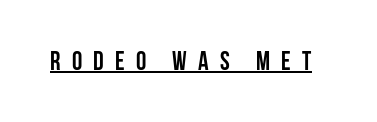
{"italic": "no", "bold": "yes", "underline": "yes", "letter_spacing": "wide", "letter_spacing_em": 0.43, "glyph_px": 26}
